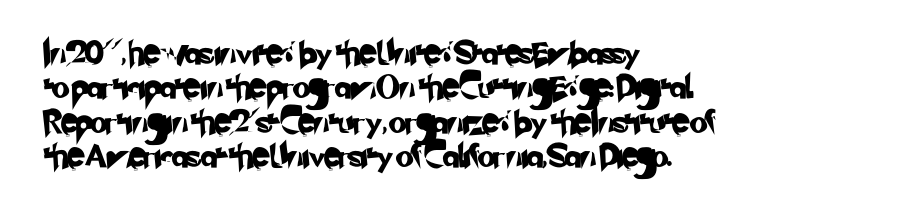
{"underline": "no", "align": "left", "line_spacing": "normal", "line_spacing_ratio": 1.5, "letter_spacing": "normal", "letter_spacing_em": 0.0, "glyph_px": 23}
